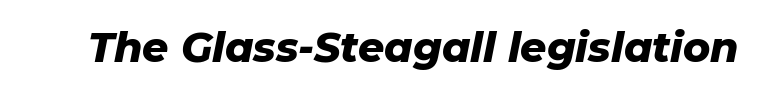
Q: Is the text bold? A: Yes.
Q: Is the text italic (slanted)? A: Yes, it leans right by about 11 degrees.
Q: Is the text underlined? A: No.
Q: Is the spacing between letters normal or unusually wide? A: Normal.
Q: Width (condensed, normal, or wide)? A: Normal.
Q: Stroke contrast? A: Low.
Q: x-height? A: Medium.
Q: Monospaced? A: No.
